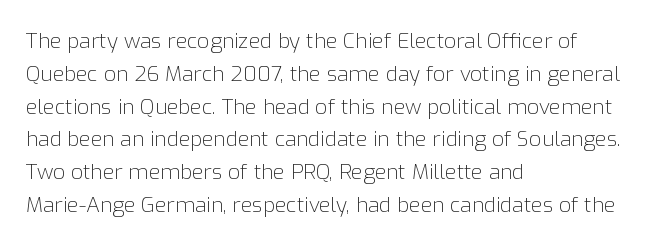
Upright lettering throughout. The rows are spaced the way most documents space them. These lines stack with their left ends in a neat column. The space beneath each line is pristine and unruled. This sample uses plain, unmodified letter spacing. Stem width sits at or under what a default text font uses.
